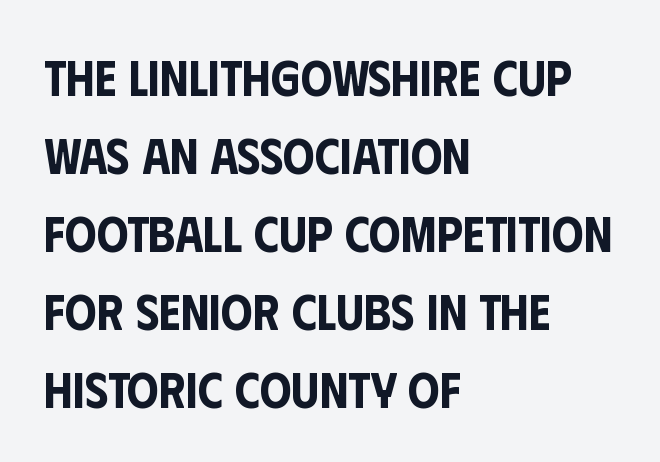
Grotesque or geometric, the face here clearly has no serifs. One glance says typical: line gaps are just what's usual. These lines were composed using upright roman letters. A student would call this left alignment; a typographer would say flush left, rag right. Each letter keeps its own natural width here, so spacing adapts to shape. The horizontal fit of the characters is conventional and even.
